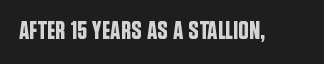
Q: Is the text italic (slanted)? A: No, it is upright.
Q: Is the text underlined? A: No.
Q: Is the spacing between letters normal or unusually wide? A: Normal.
